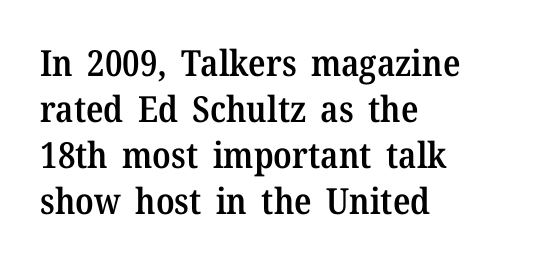
{"serif": "yes", "italic": "no", "bold": "semi", "weight": "semibold", "width": "normal", "stroke_contrast": "medium", "x_height": "medium", "monospaced": "no", "underline": "no", "align": "left", "line_spacing": "normal", "line_spacing_ratio": 1.28, "letter_spacing": "normal", "letter_spacing_em": 0.0, "glyph_px": 36}
